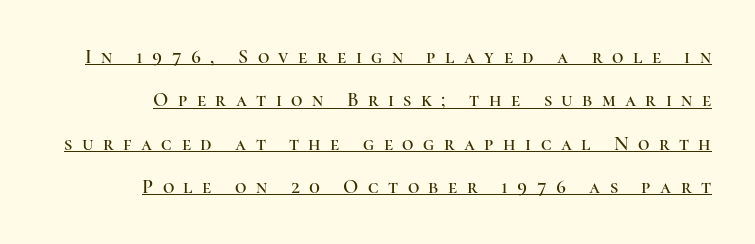
{"italic": "no", "underline": "yes", "line_spacing": "loose", "line_spacing_ratio": 2.17, "letter_spacing": "wide", "letter_spacing_em": 0.47, "glyph_px": 20}
